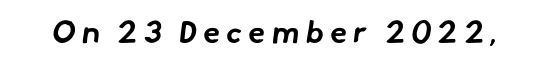
{"serif": "no", "bold": "yes", "weight": "bold", "width": "normal", "stroke_contrast": "low", "x_height": "small", "monospaced": "no", "underline": "no", "letter_spacing": "wide", "letter_spacing_em": 0.2, "glyph_px": 31}
